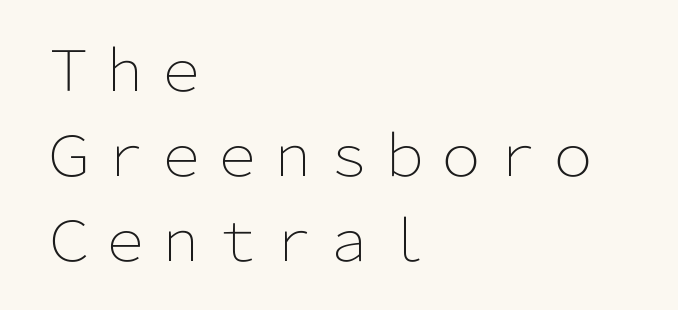
Q: Is the text bold? A: No.
Q: Is the text italic (slanted)? A: No, it is upright.
Q: Is the typeface a serif or a sans-serif typeface? A: Sans-serif.
Q: Is the text underlined? A: No.
Q: How is the paragraph aligned? A: Left-aligned.
Q: Is the spacing between letters normal or unusually wide? A: Normal.
Q: Is the spacing between lines tight, normal or loose? A: Normal.
Q: Width (condensed, normal, or wide)? A: Normal.
Q: Stroke contrast? A: Low.
Q: x-height? A: Medium.
Q: Monospaced? A: No.
